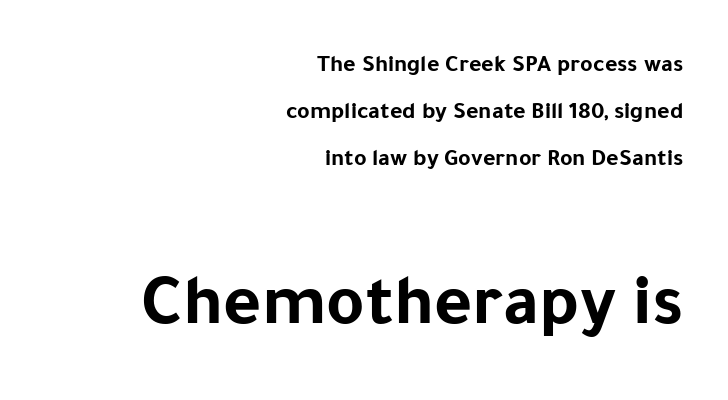
The image shows 73 px bold sans-serif type, upright; set right-aligned, loose line spacing (1.96x), normal letter spacing, not underlined; the second (bottom) block is 3.04x larger; low stroke contrast and a medium x-height.
